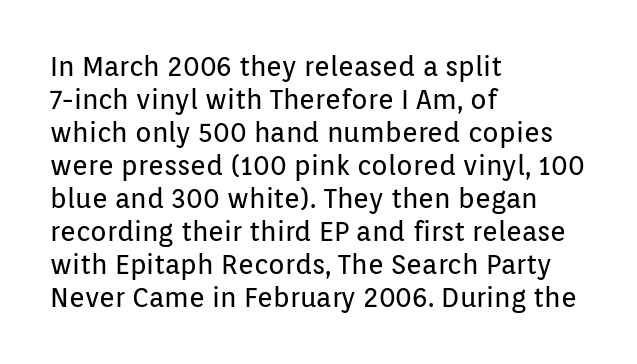
Q: Is the text bold? A: No.
Q: Is the text italic (slanted)? A: No, it is upright.
Q: Is the text underlined? A: No.
Q: How is the paragraph aligned? A: Left-aligned.
Q: Is the spacing between letters normal or unusually wide? A: Normal.
